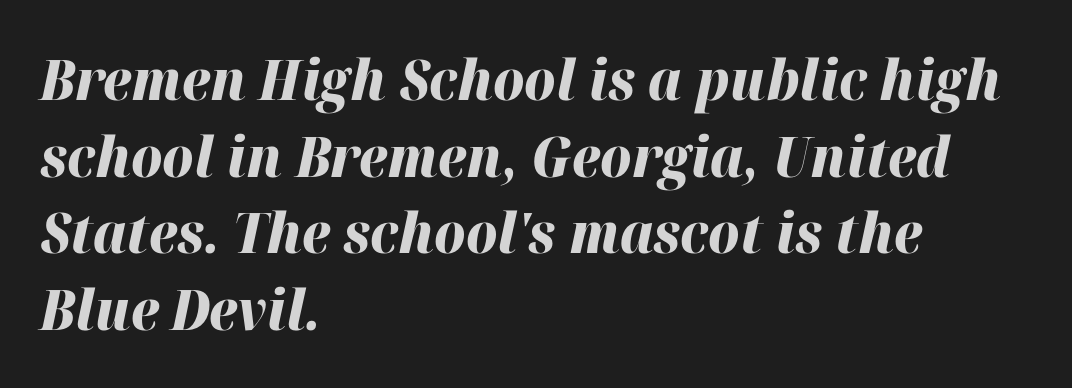
{"italic": "yes", "lean": "right", "slant_degrees": 12, "bold": "yes", "weight": "heavy", "width": "normal", "stroke_contrast": "high", "x_height": "medium", "monospaced": "no", "underline": "no", "align": "left", "line_spacing": "normal", "line_spacing_ratio": 1.37, "letter_spacing": "normal", "letter_spacing_em": 0.0, "glyph_px": 56}
